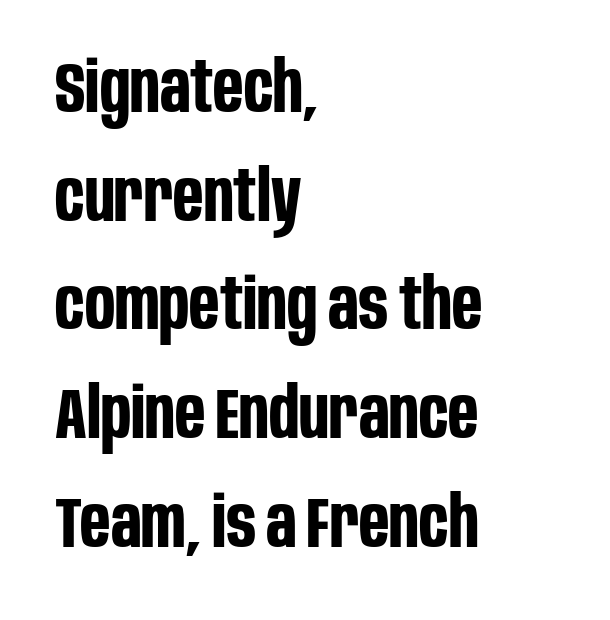
The designer left line spacing at the default. Each letter's strokes conclude bluntly, with no projecting serifs. Has an underline been added? It has not. Spacing verdict: proportional, widths tailored to each character.
